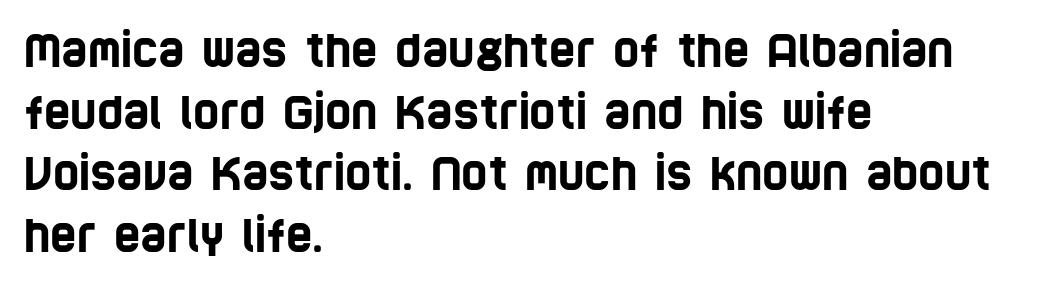
Decoration check: the copy has no underline. In terms of letterform style, serifs are entirely absent. This sample uses plain, unmodified letter spacing. The passage is arranged the way most books set body copy — flush left.
